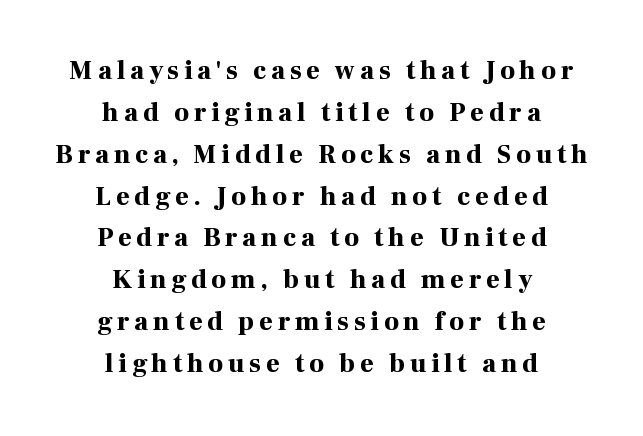
{"italic": "no", "bold": "yes", "underline": "no", "align": "center", "line_spacing": "normal", "line_spacing_ratio": 1.61, "glyph_px": 26}
